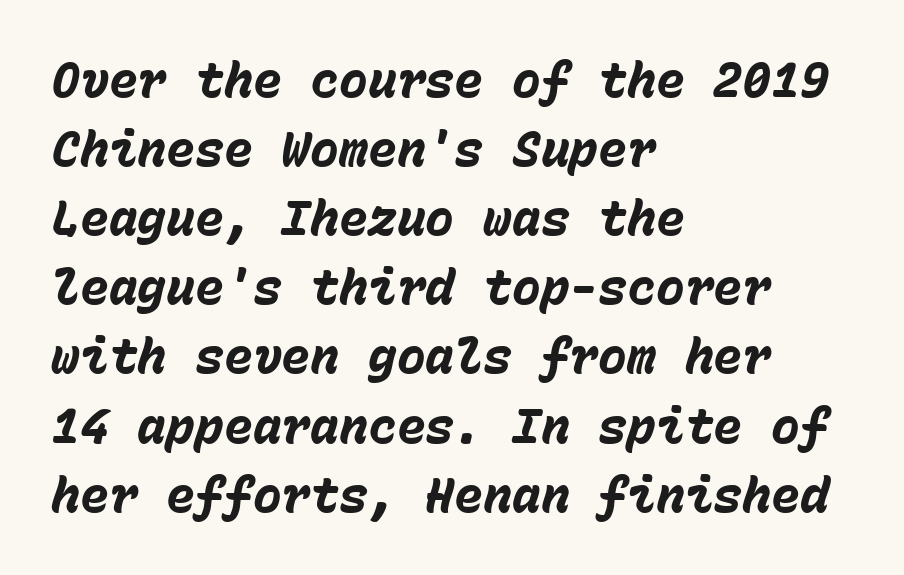
The image shows 48 px heavy type, italic (leaning right), monospaced; set left-aligned, normal line spacing (1.44x), normal letter spacing, not underlined; low stroke contrast and a medium x-height.
